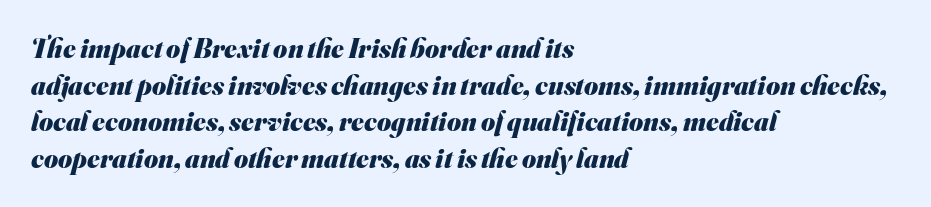
The image shows 27 px bold type; set left-aligned, normal line spacing (1.36x), normal letter spacing, not underlined.
